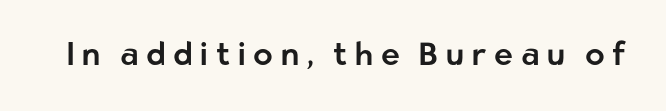
Q: Is the text italic (slanted)? A: No, it is upright.
Q: Is the typeface a serif or a sans-serif typeface? A: Sans-serif.
Q: Is the text underlined? A: No.
Q: Is the spacing between letters normal or unusually wide? A: Unusually wide.
Q: Width (condensed, normal, or wide)? A: Normal.
Q: Stroke contrast? A: Low.
Q: x-height? A: Medium.
Q: Monospaced? A: No.
